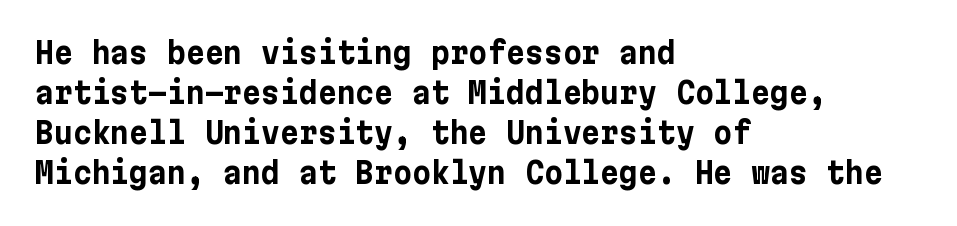
Q: Is the text bold? A: Yes.
Q: Is the text italic (slanted)? A: No, it is upright.
Q: Is the typeface a serif or a sans-serif typeface? A: Sans-serif.
Q: Is the text underlined? A: No.
Q: How is the paragraph aligned? A: Left-aligned.
Q: Is the spacing between letters normal or unusually wide? A: Normal.
Q: Is the spacing between lines tight, normal or loose? A: Normal.
Q: Width (condensed, normal, or wide)? A: Normal.
Q: Stroke contrast? A: Low.
Q: x-height? A: Medium.
